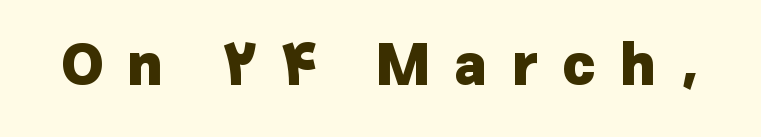
Q: Is the text bold? A: Yes.
Q: Is the text italic (slanted)? A: No, it is upright.
Q: Is the typeface a serif or a sans-serif typeface? A: Sans-serif.
Q: Is the text underlined? A: No.
Q: Is the spacing between letters normal or unusually wide? A: Unusually wide.
Q: Width (condensed, normal, or wide)? A: Normal.
Q: Stroke contrast? A: Low.
Q: x-height? A: Medium.
Q: Monospaced? A: No.
